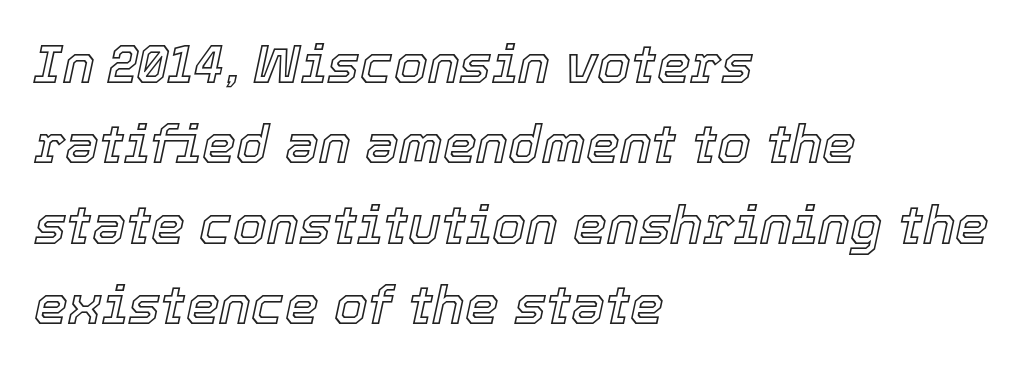
The image shows 54 px text type, italic (leaning right); set left-aligned, normal line spacing (1.49x), normal letter spacing, not underlined; a medium x-height.
